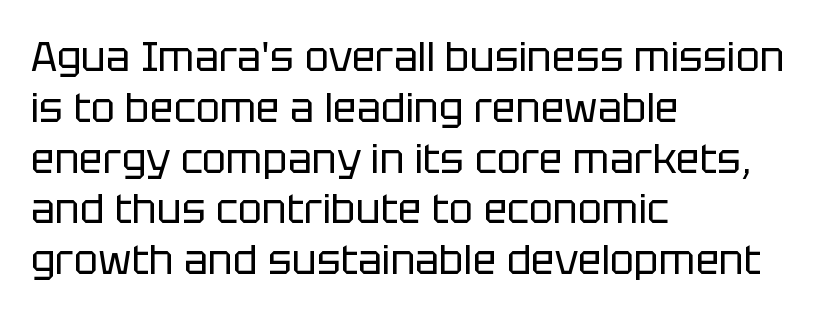
The image shows 40 px regular-weight sans-serif type, upright; set left-aligned, normal line spacing (1.27x), normal letter spacing, not underlined; low stroke contrast and a large x-height.
